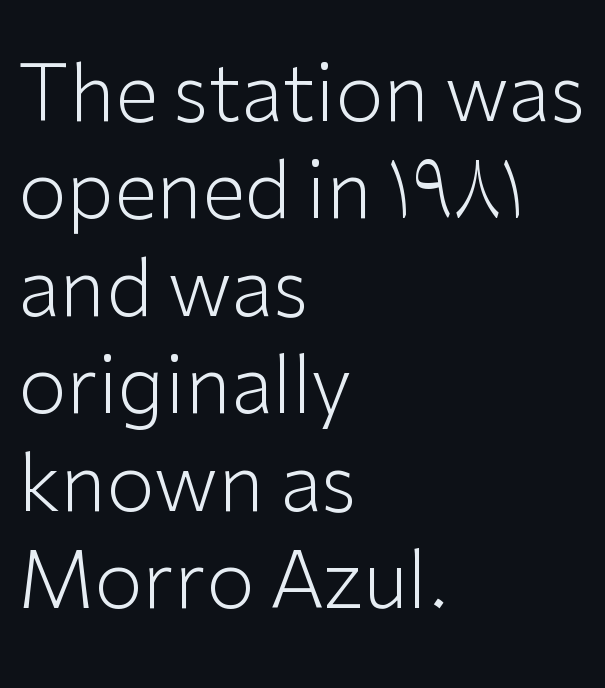
Q: Is the text bold? A: No.
Q: Is the text italic (slanted)? A: No, it is upright.
Q: Is the typeface a serif or a sans-serif typeface? A: Sans-serif.
Q: Is the text underlined? A: No.
Q: How is the paragraph aligned? A: Left-aligned.
Q: Is the spacing between letters normal or unusually wide? A: Normal.
Q: Is the spacing between lines tight, normal or loose? A: Normal.
Q: Width (condensed, normal, or wide)? A: Normal.
Q: Stroke contrast? A: Low.
Q: x-height? A: Medium.
Q: Monospaced? A: No.
